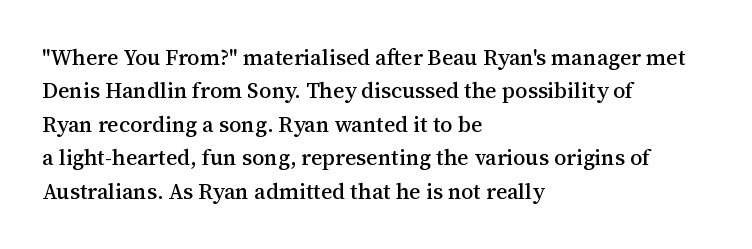
{"italic": "no", "underline": "no", "align": "left", "line_spacing": "normal", "line_spacing_ratio": 1.52, "letter_spacing": "normal", "letter_spacing_em": 0.0, "glyph_px": 22}
